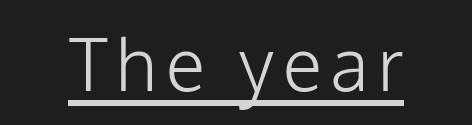
{"serif": "no", "italic": "no", "bold": "no", "weight": "light", "width": "normal", "stroke_contrast": "low", "x_height": "medium", "monospaced": "no", "underline": "yes", "glyph_px": 73}
